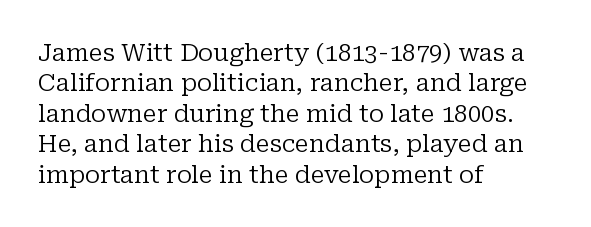
The type sits square on the baseline with zero lean. Only glyphs here, with clear space below each row. This sample is left-justified, so line endings fall wherever the words run out. Nothing unusual about the tracking: characters are spaced as the font intends. No extra ink here — the face is not bold.
